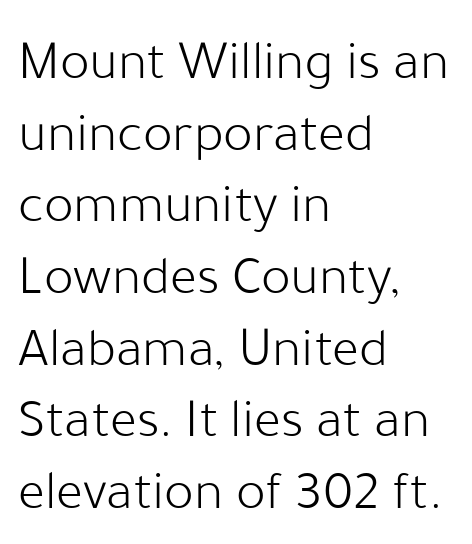
The passage shown is typed in a proportional face where columns would drift. The line-height multiplier appears to be the usual default. The cut favours lightness, reaching ordinary text weight at its darkest. The specimen omits any rule beneath the text block's lines.
